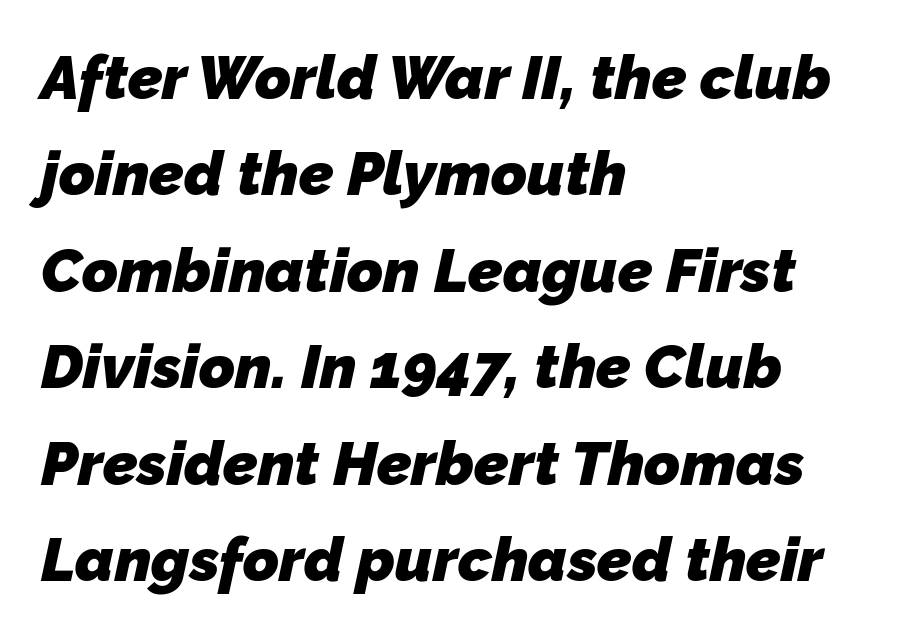
{"serif": "no", "bold": "yes", "weight": "heavy", "width": "normal", "stroke_contrast": "low", "x_height": "medium", "monospaced": "no", "underline": "no", "align": "left", "line_spacing": "normal", "line_spacing_ratio": 1.58, "letter_spacing": "normal", "letter_spacing_em": 0.0, "glyph_px": 61}
